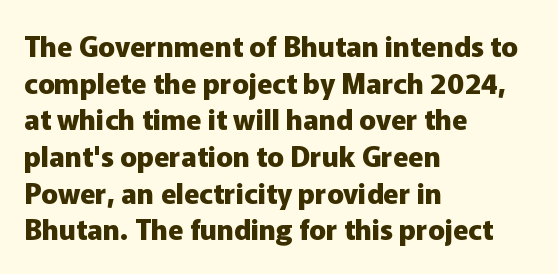
{"serif": "no", "italic": "no", "bold": "yes", "weight": "heavy", "width": "normal", "stroke_contrast": "low", "x_height": "medium", "monospaced": "no", "underline": "no", "align": "left", "line_spacing": "normal", "line_spacing_ratio": 1.31, "letter_spacing": "normal", "letter_spacing_em": 0.0, "glyph_px": 28}
